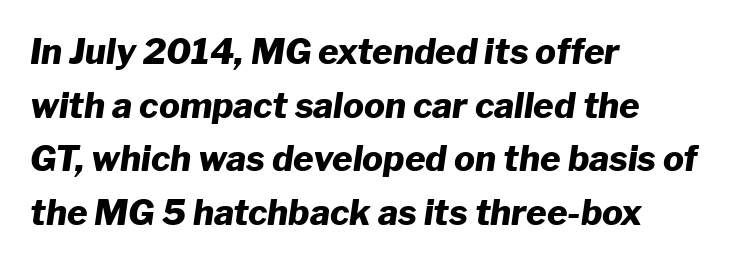
{"italic": "yes", "lean": "right", "slant_degrees": 8, "bold": "yes", "weight": "heavy", "width": "normal", "stroke_contrast": "low", "x_height": "medium", "monospaced": "no", "underline": "no", "align": "left", "line_spacing": "normal", "line_spacing_ratio": 1.53, "letter_spacing": "normal", "letter_spacing_em": 0.0, "glyph_px": 35}
